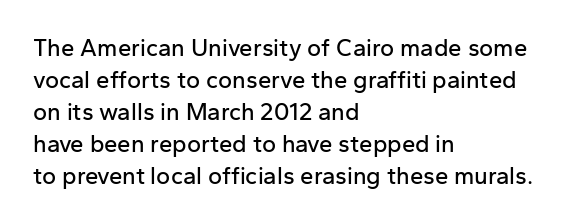
The image shows 24 px text type, upright; set left-aligned, normal line spacing (1.33x), normal letter spacing, not underlined.
